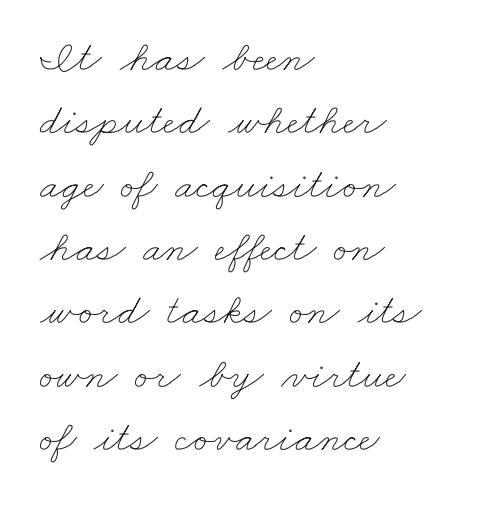
The image shows 44 px thin, wide type; set left-aligned, normal line spacing (1.44x), normal letter spacing, not underlined; low stroke contrast and a small x-height.
